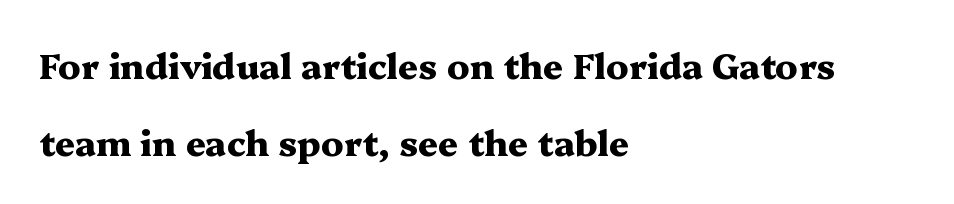
{"serif": "yes", "italic": "no", "bold": "yes", "weight": "heavy", "width": "wide", "stroke_contrast": "medium", "x_height": "medium", "monospaced": "no", "underline": "no", "align": "left", "line_spacing": "loose", "line_spacing_ratio": 2.19, "letter_spacing": "normal", "letter_spacing_em": 0.0, "glyph_px": 35}
